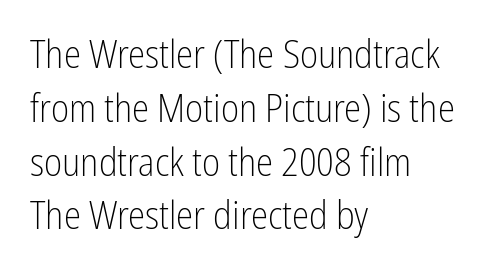
The image shows 39 px light, condensed sans-serif type, upright; set left-aligned, normal line spacing (1.38x), normal letter spacing, not underlined; low stroke contrast and a medium x-height.
